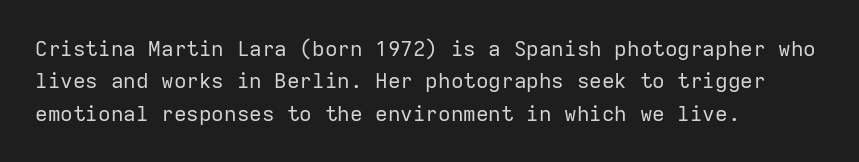
{"italic": "no", "bold": "no", "underline": "no", "align": "left", "line_spacing": "normal", "line_spacing_ratio": 1.54, "letter_spacing": "normal", "letter_spacing_em": 0.0, "glyph_px": 21}
